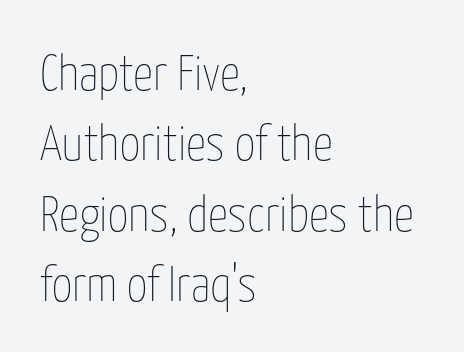
Q: Is the text bold? A: No.
Q: Is the text italic (slanted)? A: No, it is upright.
Q: Is the text underlined? A: No.
Q: How is the paragraph aligned? A: Left-aligned.
Q: Is the spacing between letters normal or unusually wide? A: Normal.
Q: Is the spacing between lines tight, normal or loose? A: Normal.
Q: Width (condensed, normal, or wide)? A: Condensed.
Q: Stroke contrast? A: Low.
Q: x-height? A: Medium.
Q: Monospaced? A: No.
